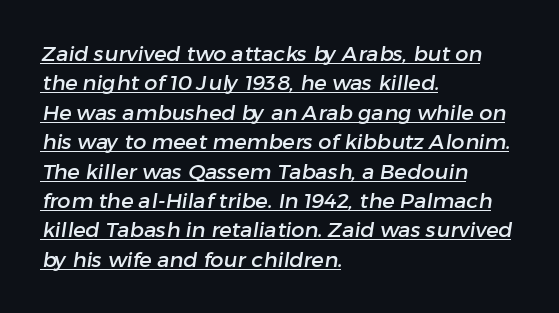
{"underline": "yes", "align": "left", "line_spacing": "normal", "line_spacing_ratio": 1.4, "letter_spacing": "normal", "letter_spacing_em": 0.0, "glyph_px": 21}
